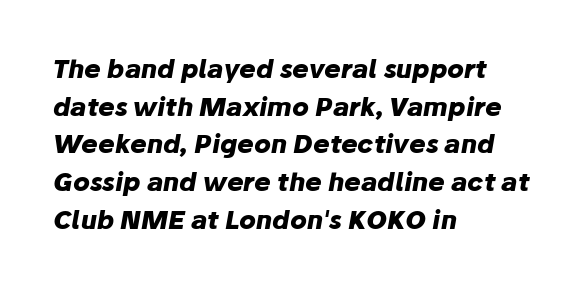
Q: Is the text bold? A: Yes.
Q: Is the text italic (slanted)? A: Yes, it leans right by about 10 degrees.
Q: Is the text underlined? A: No.
Q: How is the paragraph aligned? A: Left-aligned.
Q: Is the spacing between letters normal or unusually wide? A: Normal.
Q: Is the spacing between lines tight, normal or loose? A: Normal.
